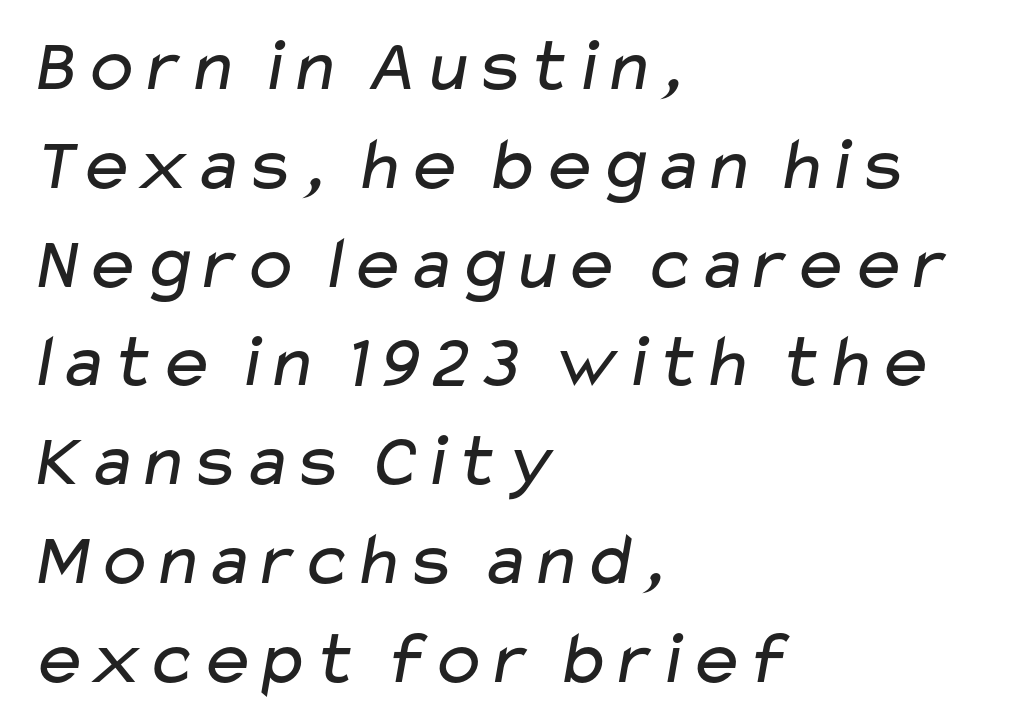
The image shows 76 px regular-weight, wide sans-serif type; set left-aligned, normal line spacing (1.3x), normal letter spacing, not underlined; low stroke contrast and a medium x-height.
